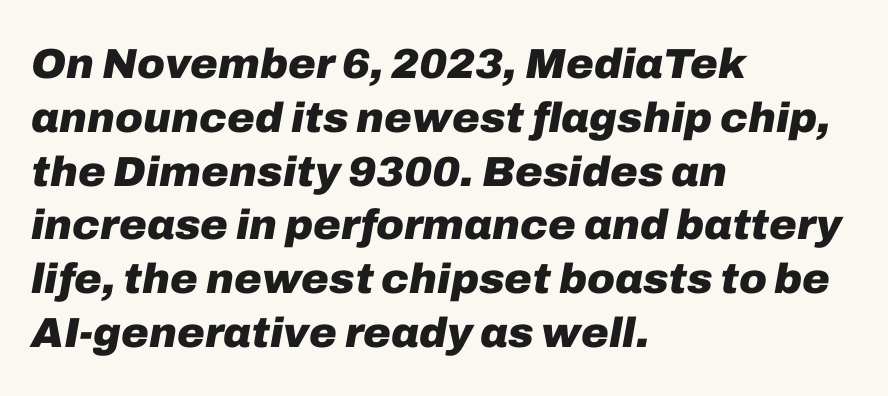
{"italic": "yes", "lean": "right", "slant_degrees": 10, "bold": "yes", "weight": "heavy", "width": "normal", "stroke_contrast": "low", "x_height": "medium", "monospaced": "no", "underline": "no", "align": "left", "line_spacing": "normal", "line_spacing_ratio": 1.28, "letter_spacing": "normal", "letter_spacing_em": 0.0, "glyph_px": 42}
